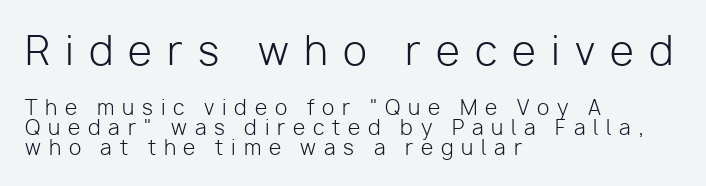
Q: Is the text bold? A: No.
Q: Is the text italic (slanted)? A: No, it is upright.
Q: Is the typeface a serif or a sans-serif typeface? A: Sans-serif.
Q: Is the text underlined? A: No.
Q: How is the paragraph aligned? A: Left-aligned.
Q: Is the spacing between letters normal or unusually wide? A: Unusually wide.
Q: Is the spacing between lines tight, normal or loose? A: Tight.
Q: Which block of text is set in a larger size, the first (top) or the second (bottom)? A: The first (top) one.
Q: Width (condensed, normal, or wide)? A: Normal.
Q: Stroke contrast? A: Low.
Q: x-height? A: Medium.
Q: Monospaced? A: No.
